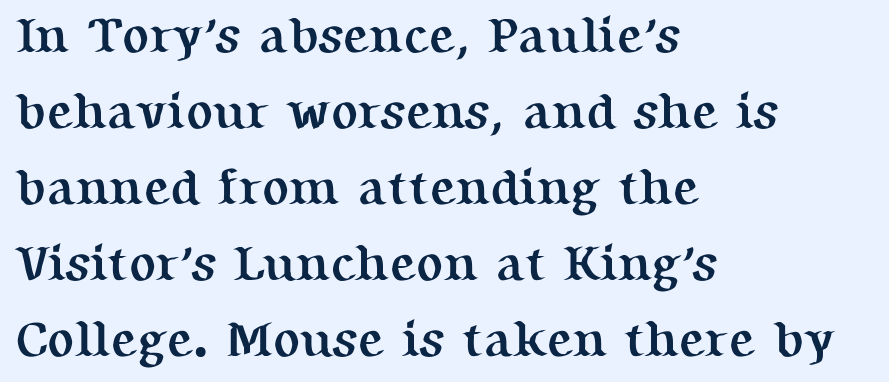
Q: Is the text bold? A: Yes.
Q: Is the text italic (slanted)? A: No, it is upright.
Q: Is the typeface a serif or a sans-serif typeface? A: Serif.
Q: Is the text underlined? A: No.
Q: How is the paragraph aligned? A: Left-aligned.
Q: Is the spacing between letters normal or unusually wide? A: Normal.
Q: Is the spacing between lines tight, normal or loose? A: Normal.
Q: Width (condensed, normal, or wide)? A: Normal.
Q: Stroke contrast? A: Medium.
Q: x-height? A: Medium.
Q: Monospaced? A: No.
